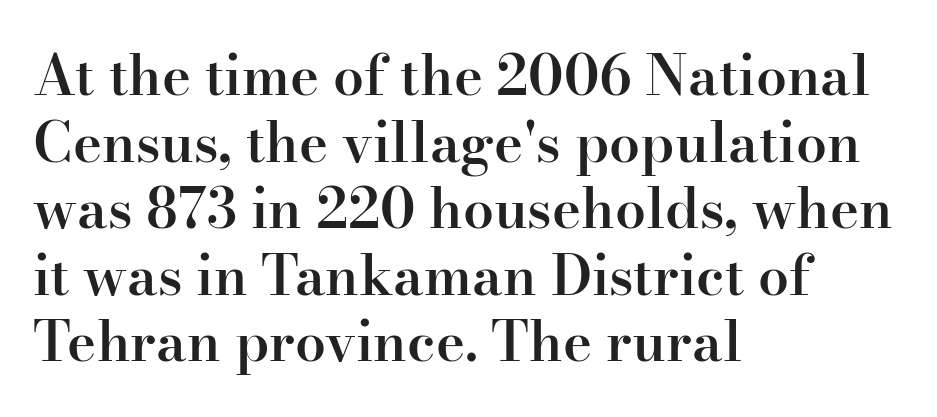
This rendering employs a face with finishing strokes, i.e., a serif. Typesetter's note: demi weight, one step under bold. The paragraph has a hard left edge and a soft right edge. The letters stand straight up with perfectly vertical stems. The zone under the glyphs is completely vacant. Looks like regular typesetting: each glyph gets only the width it needs.
